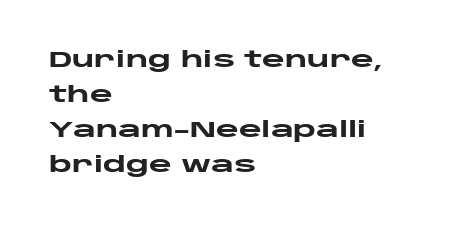
{"italic": "no", "bold": "yes", "underline": "no", "align": "left", "line_spacing": "normal", "line_spacing_ratio": 1.59, "letter_spacing": "normal", "letter_spacing_em": 0.0, "glyph_px": 22}
